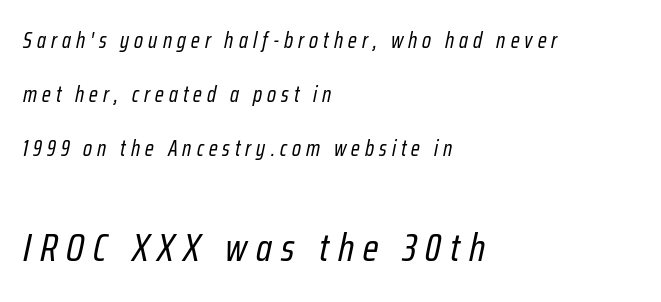
Decoration check: the copy has no underline. Caption: expanded tracking, letters set apart. What's the leading like? Stretched, with rows far apart. Is the stroke heavy? The answer is a plain regular-or-lighter. Every character sits at an angle, as italics do.
